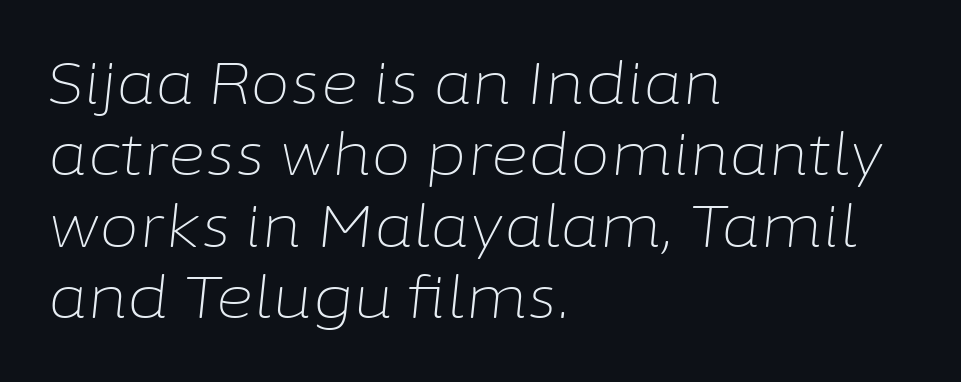
The image shows 58 px light type, italic (leaning right); set left-aligned, line spacing 1.23x, normal letter spacing, not underlined; low stroke contrast and a medium x-height.
